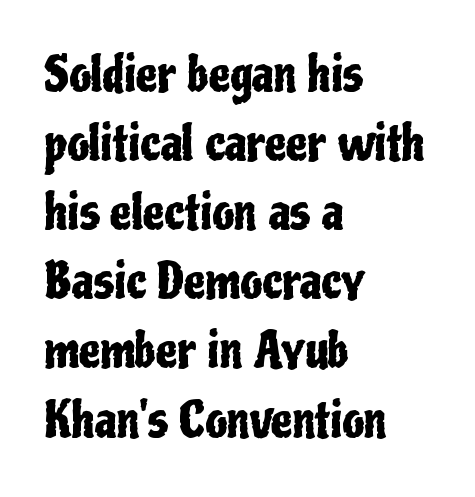
The font's upright variant was chosen for this text. Leading: standard. The gap between lines stays unmarked. The rag falls on the right side of this text block.
